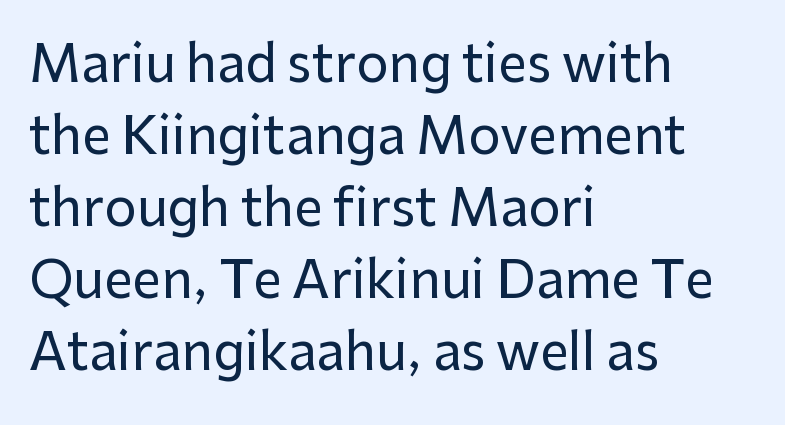
The rendering uses natural spacing where letterforms have individual widths. The face used here is a sans, in the tradition of grotesques and geometrics. The letters stand straight up with perfectly vertical stems. The line texture is even and compact thanks to regular tracking. In terms of leading, this rendering sits right in the middle.
